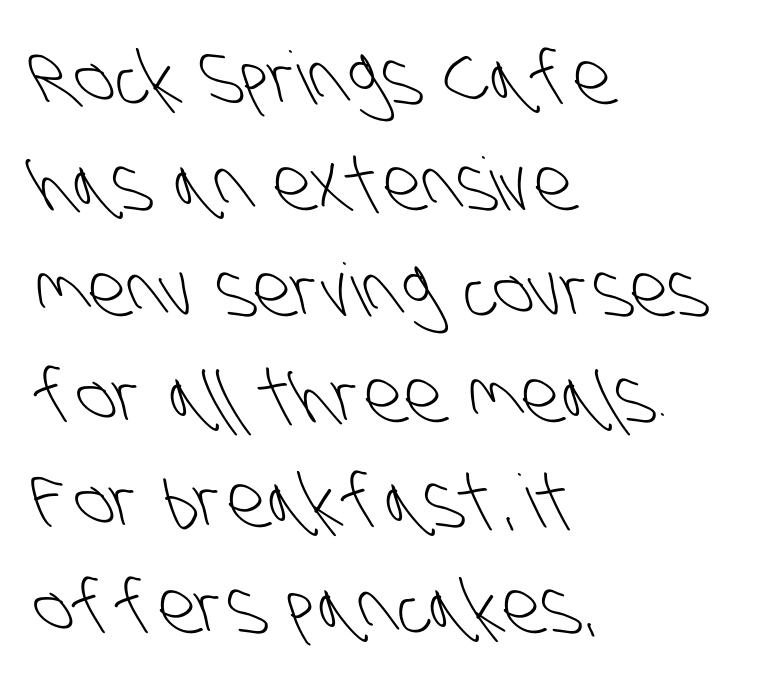
{"serif": "no", "bold": "no", "weight": "light", "width": "condensed", "stroke_contrast": "low", "x_height": "large", "monospaced": "no", "underline": "no", "align": "left", "line_spacing": "normal", "line_spacing_ratio": 1.45, "letter_spacing": "normal", "letter_spacing_em": 0.0, "glyph_px": 73}
